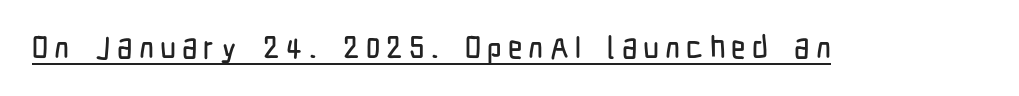
The image shows 31 px condensed sans-serif type, upright; set unusually wide letter spacing (+0.2 em), underlined; low stroke contrast and a medium x-height.
